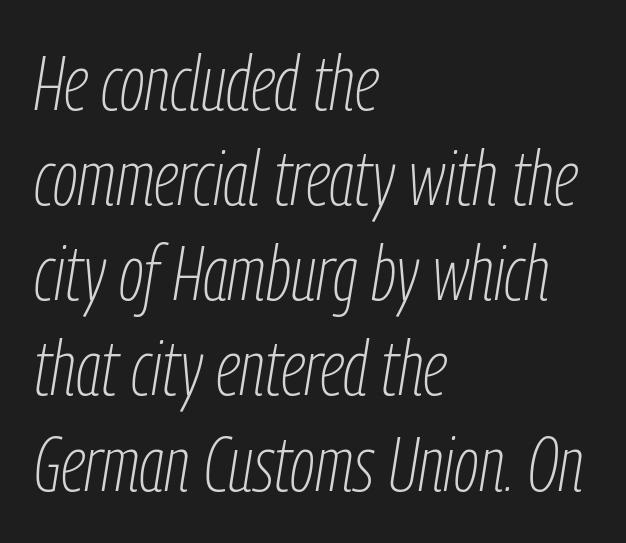
The image shows 78 px thin, condensed type, italic (leaning right); set left-aligned, line spacing 1.22x, normal letter spacing, not underlined; low stroke contrast and a medium x-height.
